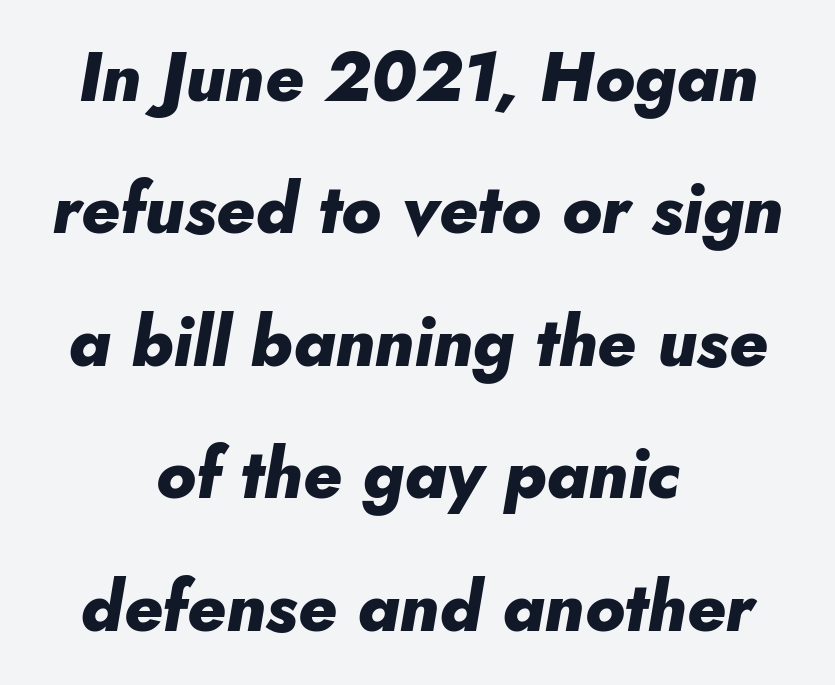
Q: Is the text bold? A: Yes.
Q: Is the text italic (slanted)? A: Yes, it leans right by about 10 degrees.
Q: Is the text underlined? A: No.
Q: How is the paragraph aligned? A: Centered.
Q: Is the spacing between letters normal or unusually wide? A: Normal.
Q: Is the spacing between lines tight, normal or loose? A: Loose.
Q: Width (condensed, normal, or wide)? A: Normal.
Q: Stroke contrast? A: Low.
Q: x-height? A: Small.
Q: Monospaced? A: No.
